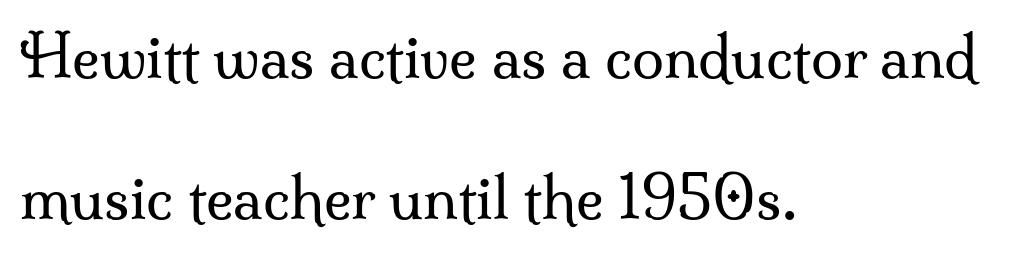
Weight: regular or lighter. A typesetter would call this zero additional tracking. Honestly, there is no underline to notice here at all. Vertically, the passage feels expansive, rows floating well apart. Typographically, this falls in the serif category.
